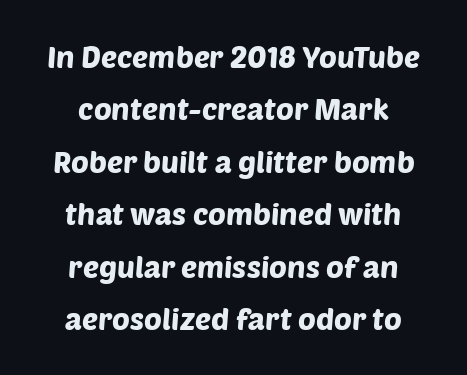
{"serif": "no", "width": "normal", "stroke_contrast": "low", "x_height": "large", "monospaced": "no", "underline": "no", "align": "center", "line_spacing_ratio": 1.75, "letter_spacing": "normal", "letter_spacing_em": 0.0, "glyph_px": 30}
